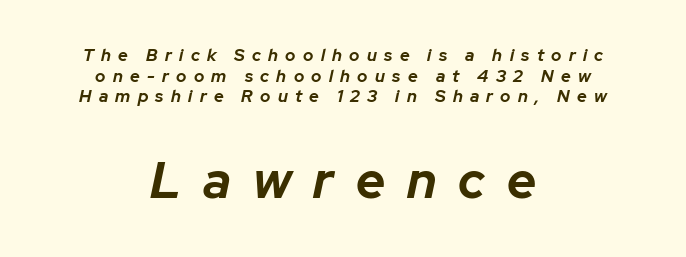
The image shows 51 px bold type, italic (leaning right); set centered, line spacing 1.21x, unusually wide letter spacing (+0.43 em), not underlined; the second (bottom) block is 3.0x larger; low stroke contrast and a medium x-height.
